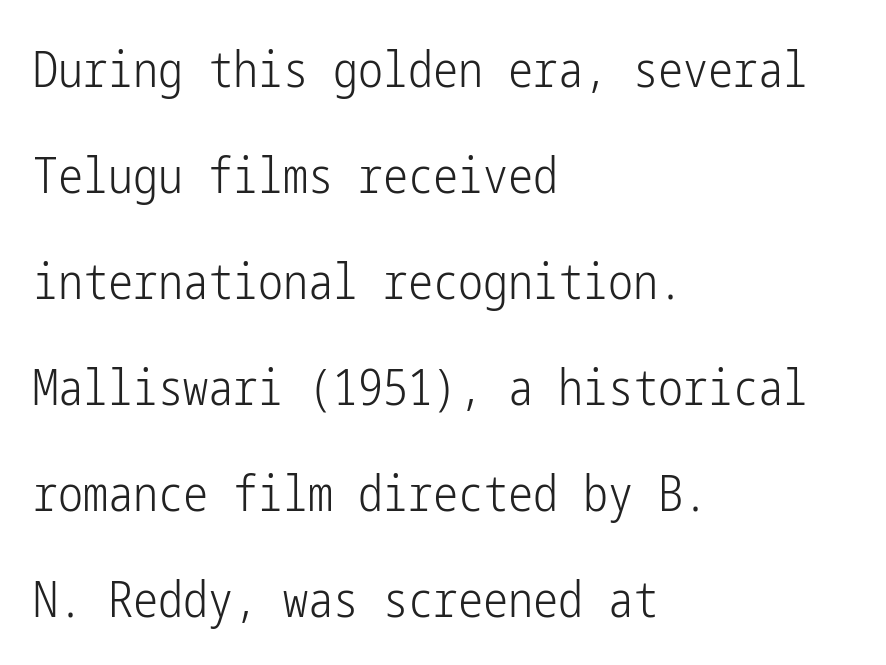
The image shows 50 px light, condensed sans-serif type, upright; set left-aligned, loose line spacing (2.12x), normal letter spacing, not underlined; low stroke contrast and a medium x-height.
